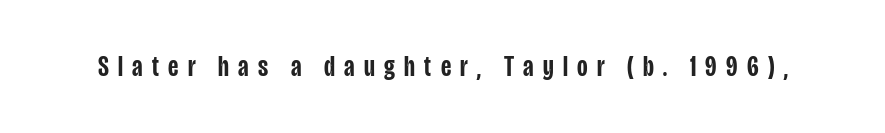
The image shows 29 px semibold, condensed sans-serif type, upright; set unusually wide letter spacing (+0.32 em), not underlined; low stroke contrast and a large x-height.
